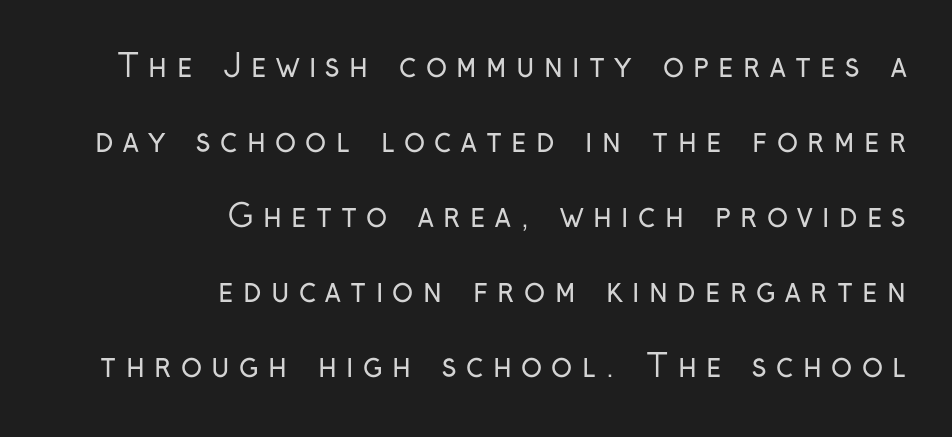
The image shows 31 px regular-weight, condensed sans-serif type, upright; set right-aligned, loose line spacing (2.42x), unusually wide letter spacing (+0.3 em), not underlined; low stroke contrast and a medium x-height.
